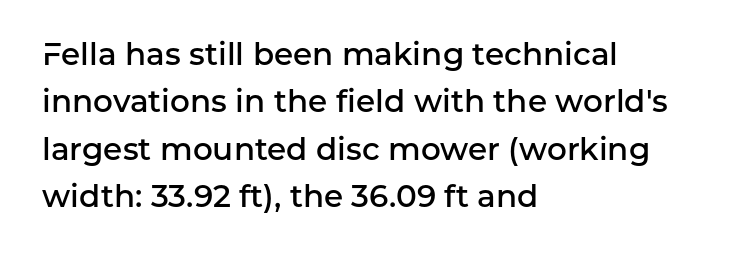
Ascenders rise straight up at ninety degrees. The strokes are fattened partway — semibold, not bold. Character widths vary here, with narrow letters taking less room than wide ones. No word sits above an underline.
